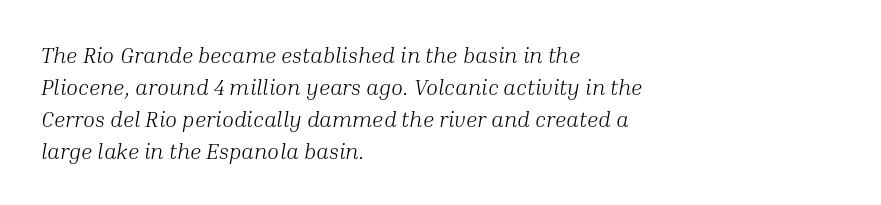
{"italic": "yes", "lean": "right", "slant_degrees": 10, "bold": "no", "underline": "no", "align": "left", "line_spacing": "normal", "line_spacing_ratio": 1.45, "letter_spacing": "normal", "letter_spacing_em": 0.0, "glyph_px": 22}
